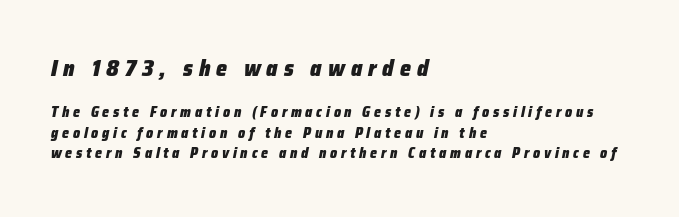
{"italic": "yes", "lean": "right", "slant_degrees": 12, "bold": "yes", "underline": "no", "align": "left", "line_spacing": "normal", "line_spacing_ratio": 1.47, "letter_spacing": "wide", "letter_spacing_em": 0.27, "larger_block": "first", "size_ratio": 1.57, "glyph_px": 22}
